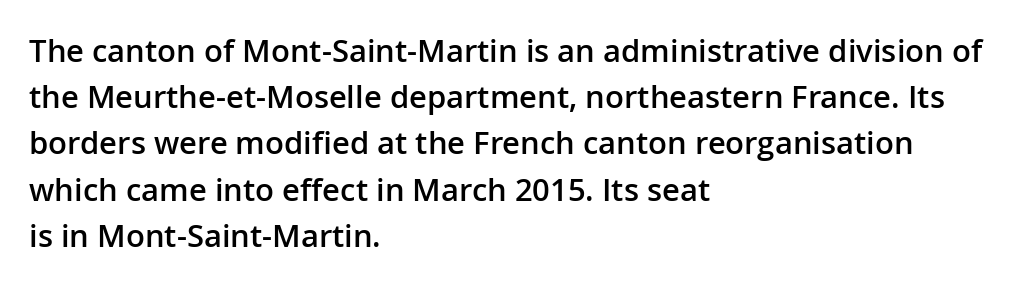
The letters advance in unequal steps, a hallmark of proportional type. Look at the tracking — it's just the regular setting, nothing added. Short and long lines alike share a common starting point at left. Students, this is semibold: more ink than regular, less than bold. The letters carry no serifs — their stems end cleanly without finishing strokes.
